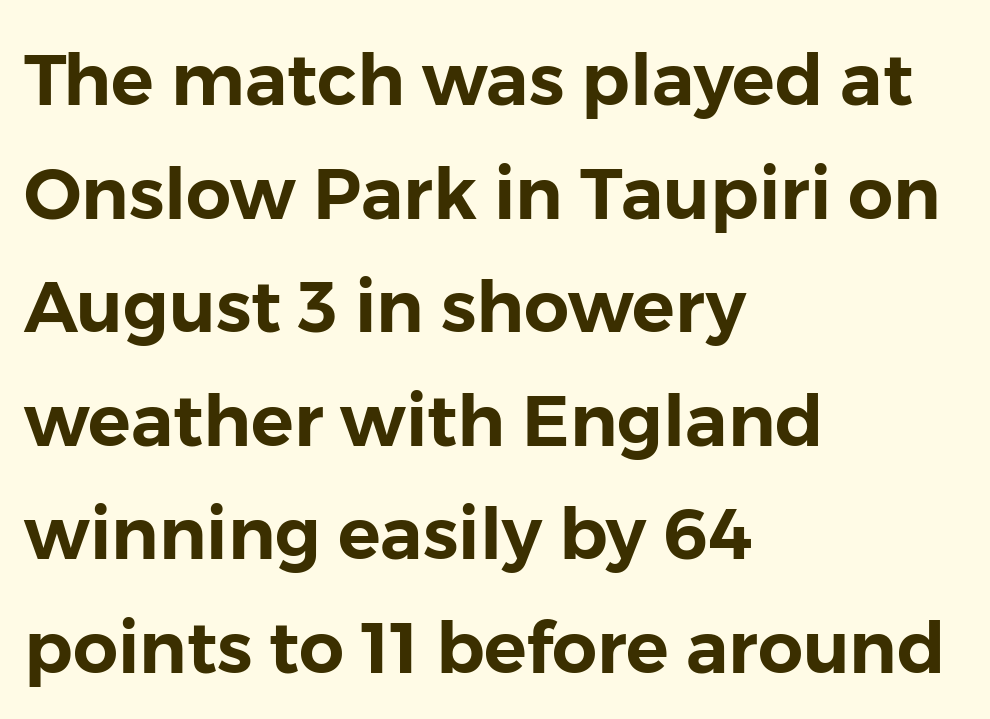
The image shows 71 px sans-serif type, upright; set left-aligned, normal line spacing (1.6x), normal letter spacing, not underlined; low stroke contrast and a medium x-height.
